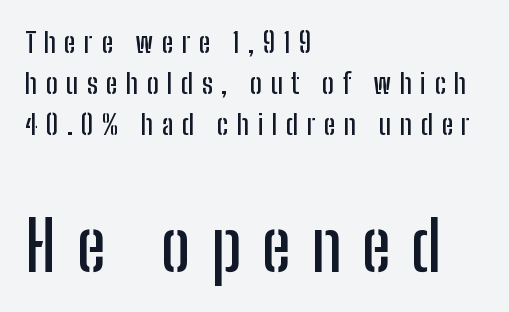
Q: Is the text italic (slanted)? A: No, it is upright.
Q: Is the typeface a serif or a sans-serif typeface? A: Sans-serif.
Q: Is the text underlined? A: No.
Q: How is the paragraph aligned? A: Left-aligned.
Q: Is the spacing between letters normal or unusually wide? A: Unusually wide.
Q: Is the spacing between lines tight, normal or loose? A: Normal.
Q: Which block of text is set in a larger size, the first (top) or the second (bottom)? A: The second (bottom) one.
Q: Width (condensed, normal, or wide)? A: Condensed.
Q: Stroke contrast? A: Low.
Q: x-height? A: Medium.
Q: Monospaced? A: No.
